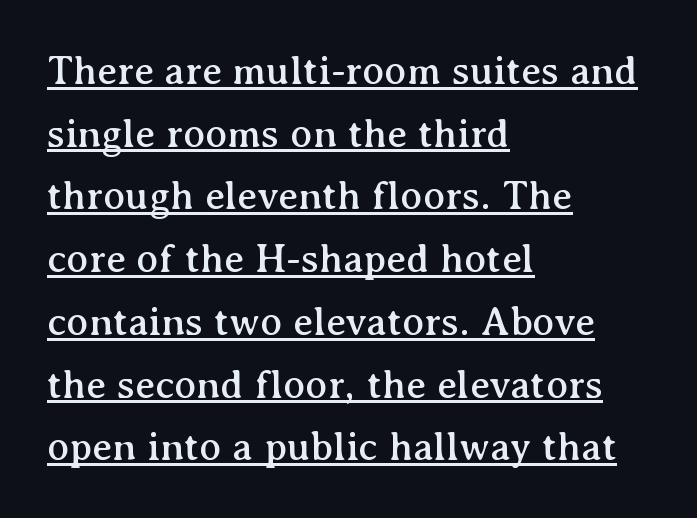
Posture: straight, roman, zero tilt. A typesetter would label this face a serif. Leftover space on each line is placed entirely after the last word. Each line of the rendering has a horizontal stroke beneath the glyphs. The letters advance in unequal steps, a hallmark of proportional type. A typesetter would call this leading conventional body-copy spacing.
